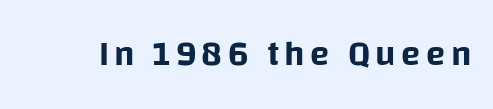
Looks like regular typesetting: each glyph gets only the width it needs. Lines of text with bare space underneath. Vertical strokes here are truly vertical. What kind of face is this? One without serifs — a sans.
